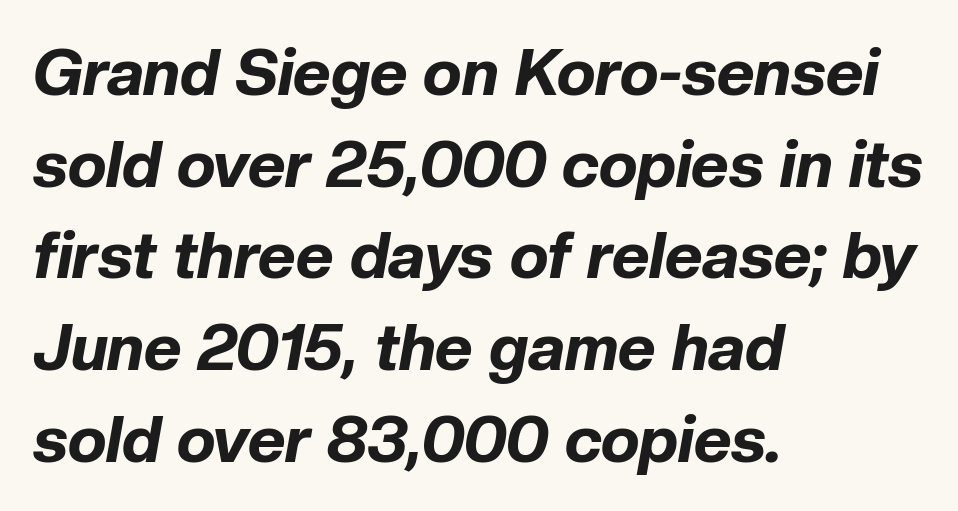
The passage shown is not underscored anywhere. Regular leading. Each letter keeps its own natural width here, so spacing adapts to shape. The rendering applies a slant to the glyphs.
